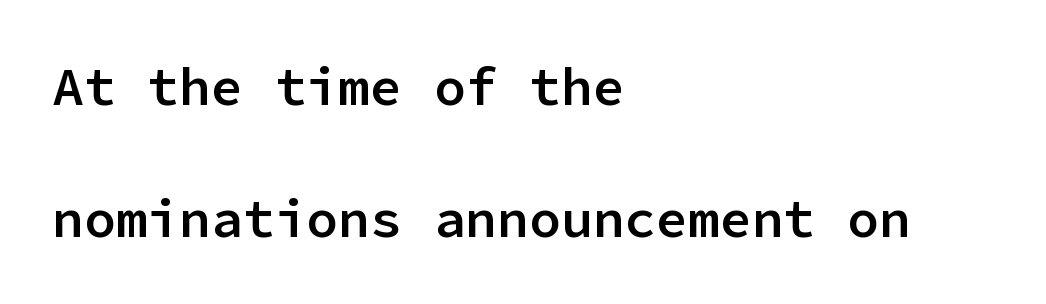
Standard letterfit; no display-style spreading of the glyphs. Glance below the letters and you will spot only blank space. Looks like terminal output: every glyph gets an equal slot. One-word summary of the alignment: left. Designer's note — italics off, roman on. Successive baselines arrive slowly, with a big drop between each.
